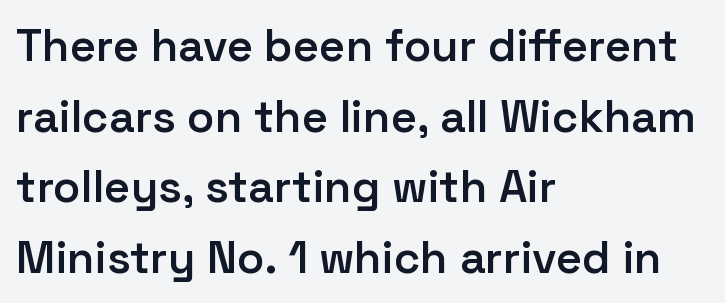
{"serif": "no", "italic": "no", "bold": "semi", "weight": "semibold", "width": "normal", "stroke_contrast": "low", "x_height": "medium", "monospaced": "no", "underline": "no", "align": "left", "line_spacing": "normal", "line_spacing_ratio": 1.57, "letter_spacing": "normal", "letter_spacing_em": 0.0, "glyph_px": 45}
